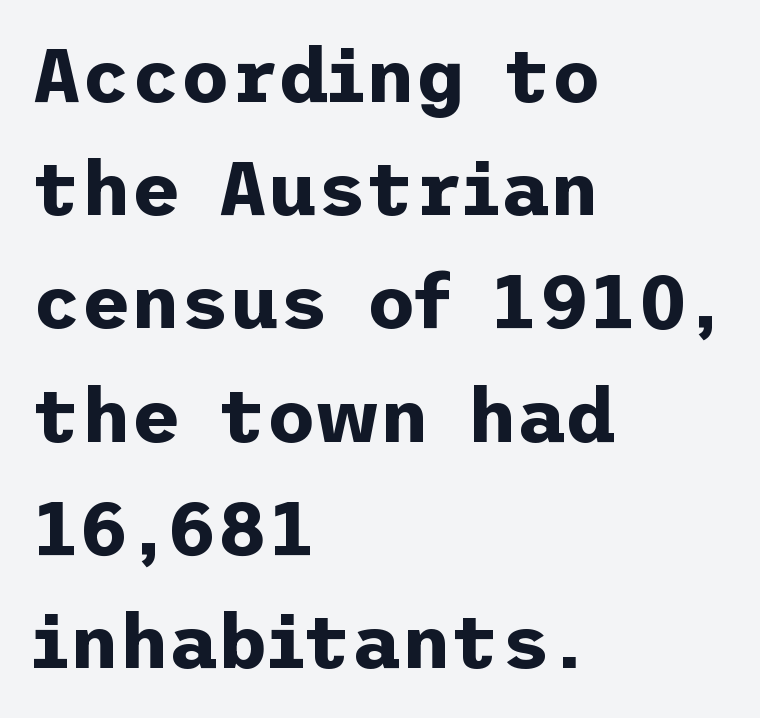
{"serif": "no", "italic": "no", "bold": "yes", "weight": "bold", "width": "normal", "stroke_contrast": "low", "x_height": "medium", "underline": "no", "align": "left", "line_spacing": "normal", "line_spacing_ratio": 1.49, "letter_spacing": "normal", "letter_spacing_em": 0.0, "glyph_px": 76}
